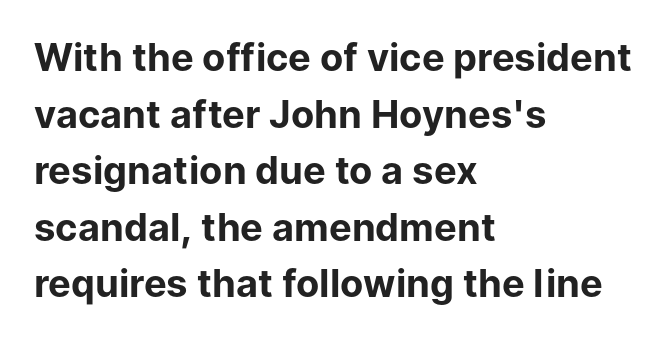
Visually the block forms a straight wall on the left and a jagged coastline on the right. This is sans-serif lettering, the kind often seen on screens and signage. If you drew a line through each stem, it would be perfectly vertical. The rendering keeps characters at their native spacing. Unmarked baselines from the first word to the last.
